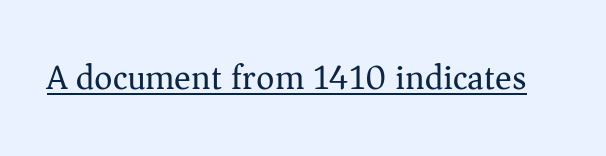
The image shows 35 px regular-weight serif type, upright; set normal letter spacing, underlined; medium stroke contrast and a medium x-height.
